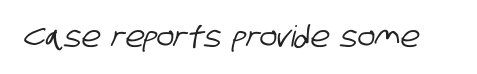
{"serif": "no", "width": "condensed", "stroke_contrast": "low", "x_height": "large", "monospaced": "no", "underline": "no", "letter_spacing": "normal", "letter_spacing_em": 0.0, "glyph_px": 29}
